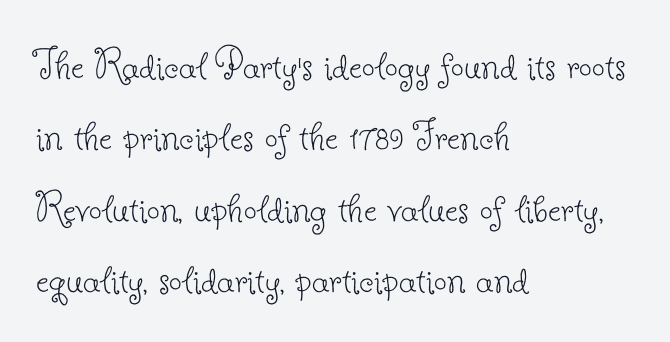
Q: Is the text bold? A: No.
Q: Is the text italic (slanted)? A: No, it is upright.
Q: Is the typeface a serif or a sans-serif typeface? A: Serif.
Q: Is the text underlined? A: No.
Q: How is the paragraph aligned? A: Left-aligned.
Q: Is the spacing between letters normal or unusually wide? A: Normal.
Q: Is the spacing between lines tight, normal or loose? A: Normal.
Q: Width (condensed, normal, or wide)? A: Normal.
Q: Stroke contrast? A: Low.
Q: x-height? A: Small.
Q: Monospaced? A: No.
